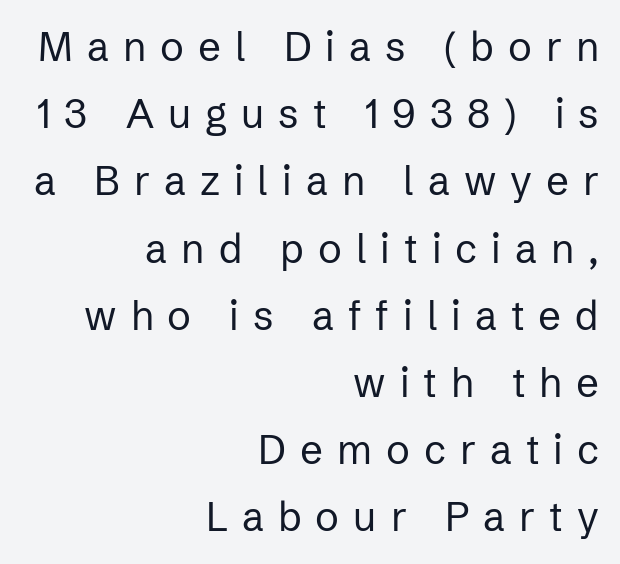
{"serif": "no", "italic": "no", "bold": "no", "weight": "regular", "width": "normal", "stroke_contrast": "low", "x_height": "medium", "monospaced": "no", "underline": "no", "align": "right", "line_spacing": "normal", "line_spacing_ratio": 1.68, "letter_spacing": "wide", "letter_spacing_em": 0.35, "glyph_px": 40}
